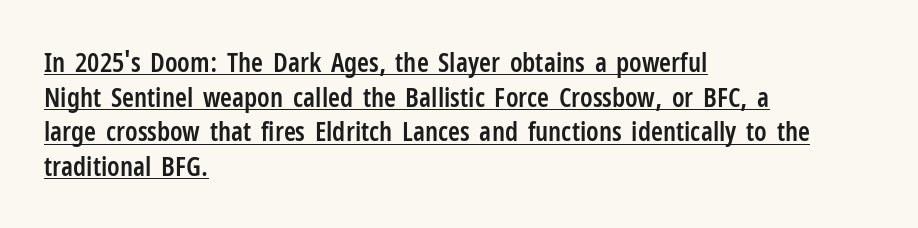
The image shows 27 px text type, upright; set left-aligned, normal line spacing (1.28x), normal letter spacing, underlined.
